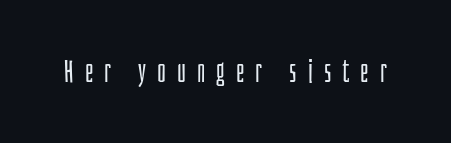
The image shows 30 px light, condensed sans-serif type, upright; set unusually wide letter spacing (+0.37 em), not underlined; low stroke contrast and a large x-height.
